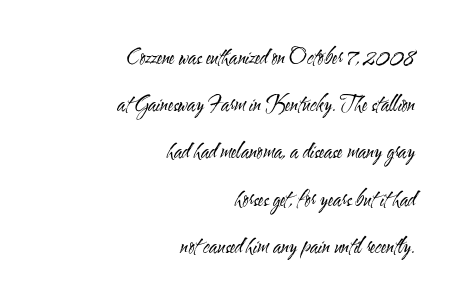
Q: Is the text bold? A: No.
Q: Is the text italic (slanted)? A: Yes.
Q: Is the text underlined? A: No.
Q: How is the paragraph aligned? A: Right-aligned.
Q: Is the spacing between letters normal or unusually wide? A: Normal.
Q: Is the spacing between lines tight, normal or loose? A: Loose.
